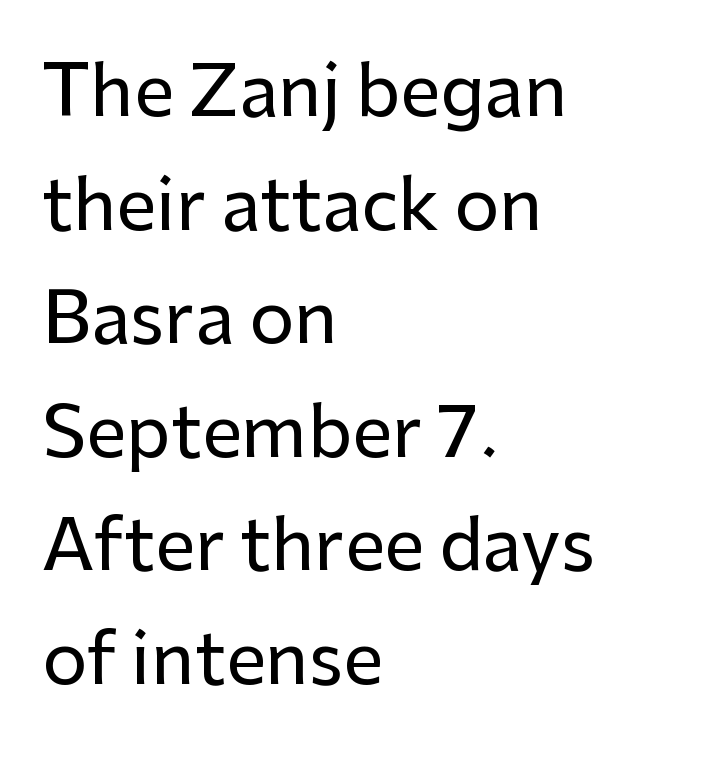
{"serif": "no", "italic": "no", "width": "normal", "stroke_contrast": "low", "x_height": "medium", "monospaced": "no", "underline": "no", "align": "left", "line_spacing": "normal", "line_spacing_ratio": 1.6, "letter_spacing": "normal", "letter_spacing_em": 0.0, "glyph_px": 71}
